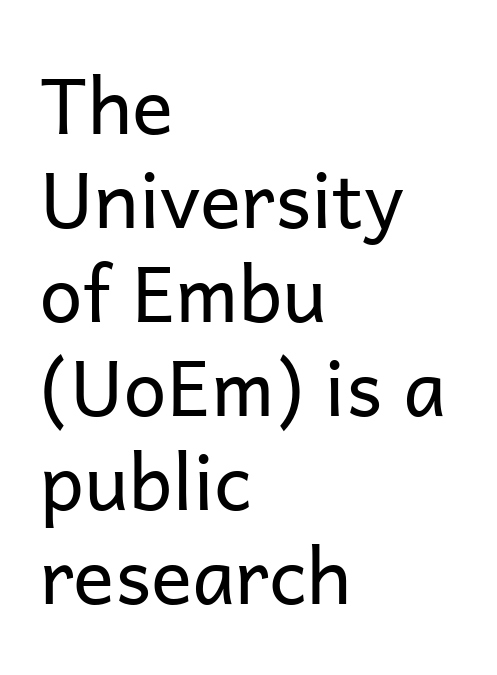
Q: Is the text bold? A: No.
Q: Is the text italic (slanted)? A: No, it is upright.
Q: Is the typeface a serif or a sans-serif typeface? A: Sans-serif.
Q: Is the text underlined? A: No.
Q: How is the paragraph aligned? A: Left-aligned.
Q: Is the spacing between letters normal or unusually wide? A: Normal.
Q: Width (condensed, normal, or wide)? A: Normal.
Q: Stroke contrast? A: Low.
Q: x-height? A: Medium.
Q: Monospaced? A: No.
